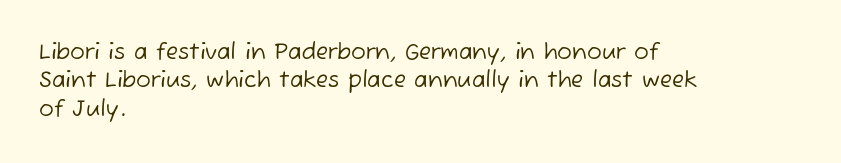
{"bold": "no", "underline": "no", "align": "left", "line_spacing": "normal", "line_spacing_ratio": 1.29, "letter_spacing": "normal", "letter_spacing_em": 0.0, "glyph_px": 22}
